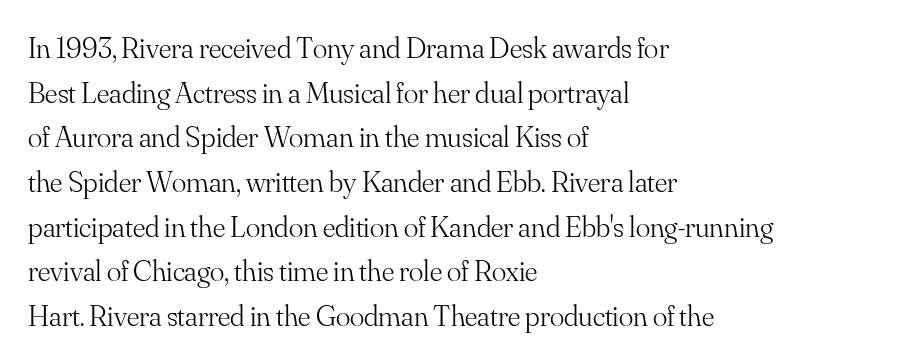
{"serif": "yes", "italic": "no", "bold": "no", "weight": "light", "width": "normal", "stroke_contrast": "medium", "x_height": "small", "monospaced": "no", "underline": "no", "align": "left", "line_spacing": "normal", "line_spacing_ratio": 1.49, "letter_spacing": "normal", "letter_spacing_em": 0.0, "glyph_px": 30}
